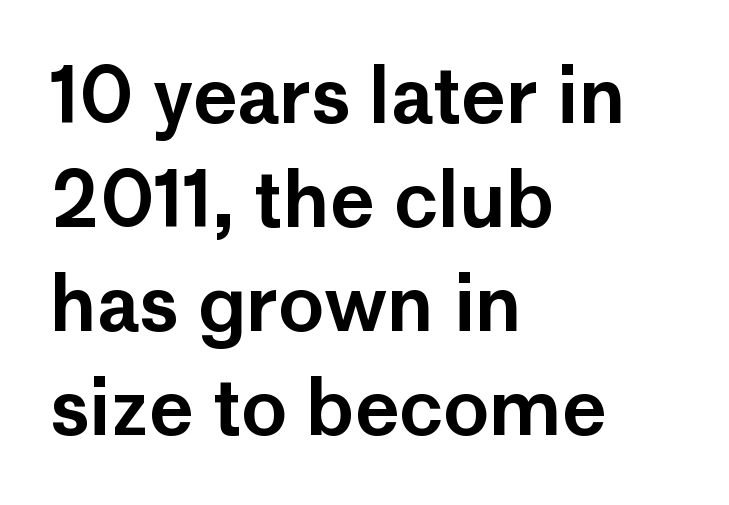
The image shows 76 px sans-serif type, upright; set left-aligned, normal line spacing (1.37x), normal letter spacing, not underlined; low stroke contrast and a medium x-height.
